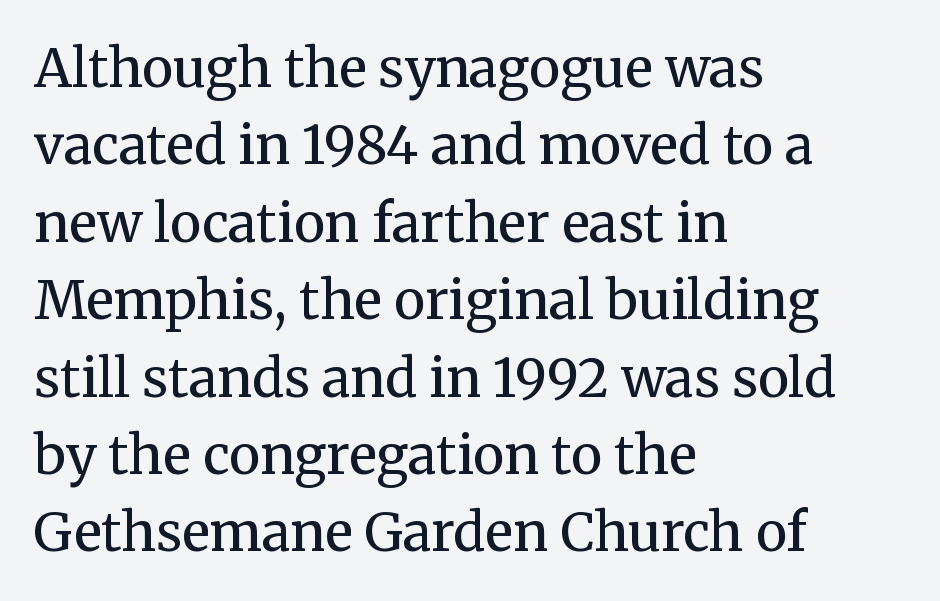
{"serif": "yes", "italic": "no", "bold": "no", "weight": "regular", "width": "normal", "stroke_contrast": "medium", "x_height": "medium", "monospaced": "no", "underline": "no", "align": "left", "line_spacing": "normal", "line_spacing_ratio": 1.46, "letter_spacing": "normal", "letter_spacing_em": 0.0, "glyph_px": 53}
